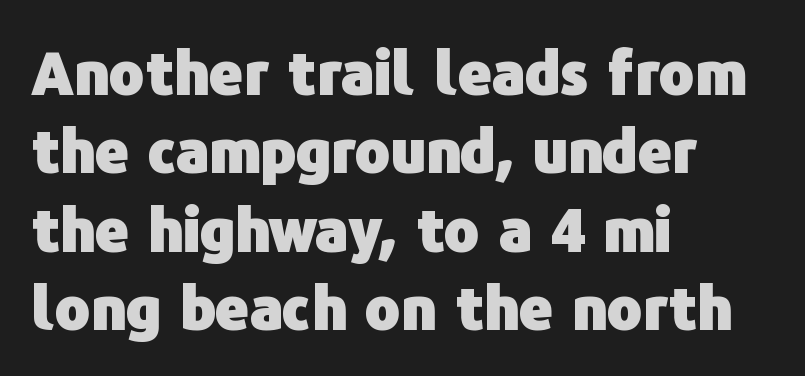
A typesetter would call this leading conventional body-copy spacing. Check the space under the baseline: it is left empty. The tracking reads as untouched default to a designer's eye. The rendering uses natural spacing where letterforms have individual widths. The rendering anchors every line to the left-hand side.
